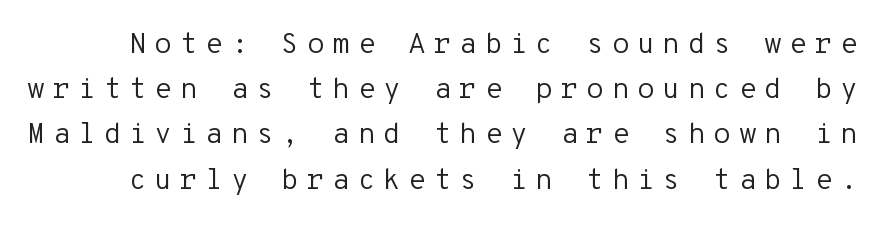
{"serif": "no", "italic": "no", "bold": "no", "weight": "regular", "width": "normal", "stroke_contrast": "low", "x_height": "medium", "monospaced": "yes", "underline": "no", "line_spacing": "normal", "line_spacing_ratio": 1.56, "letter_spacing": "wide", "letter_spacing_em": 0.26, "glyph_px": 29}
